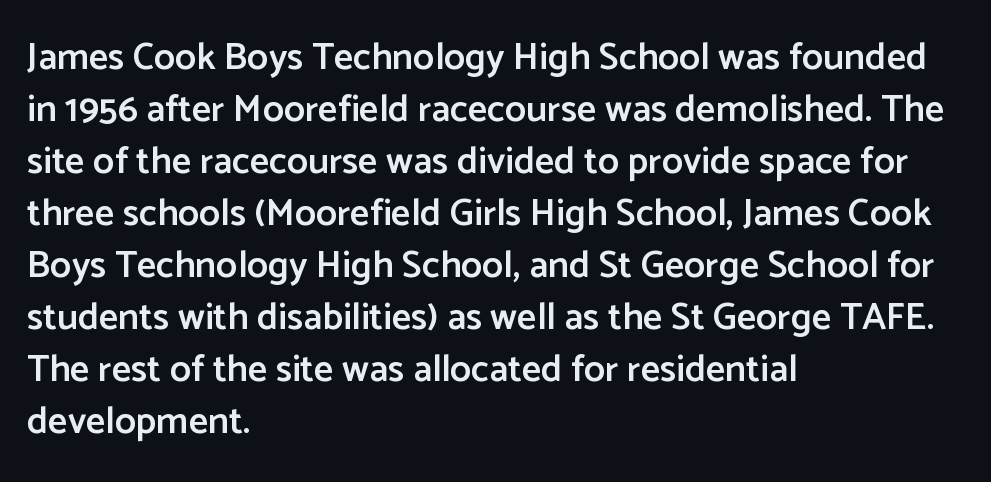
The image shows 38 px semibold sans-serif type, upright; set left-aligned, normal line spacing (1.37x), normal letter spacing, not underlined; low stroke contrast and a medium x-height.
